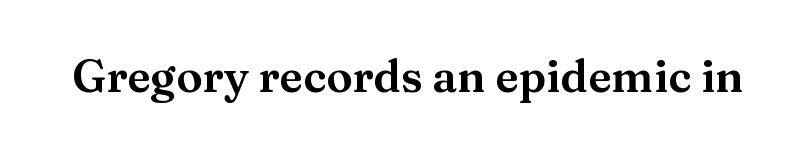
Upright lettering throughout. Observe the ordinary spacing: letters are neighbours, not strangers. The string is rendered with underlining switched off. Here the designer chose a conventional face with non-uniform glyph widths. Are there feet on the stems? There are — it's a serif.
